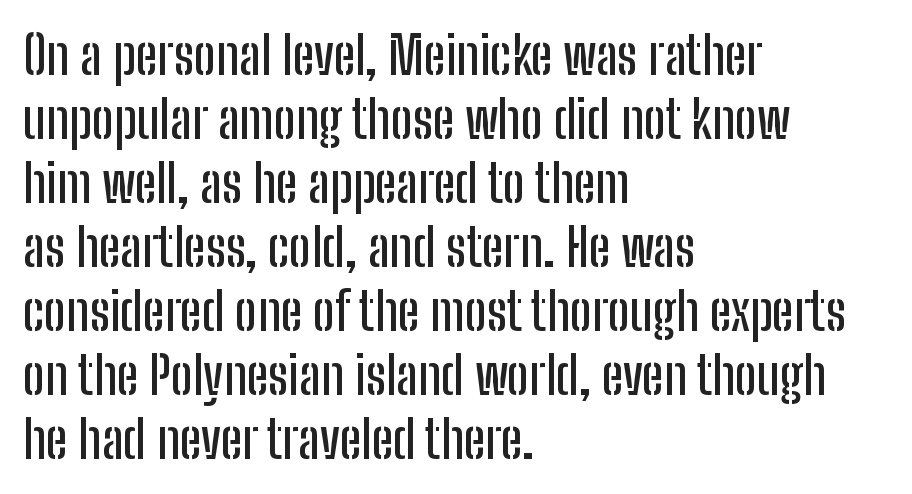
{"serif": "no", "italic": "no", "width": "condensed", "stroke_contrast": "low", "x_height": "medium", "monospaced": "no", "underline": "no", "align": "left", "line_spacing_ratio": 1.23, "letter_spacing": "normal", "letter_spacing_em": 0.0, "glyph_px": 52}
